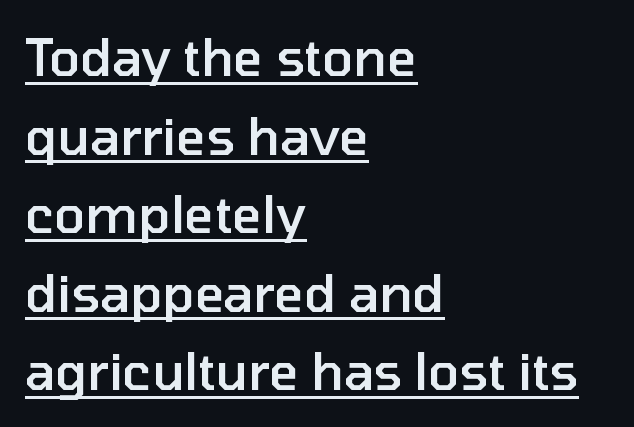
Q: Is the text bold? A: Semi-bold.
Q: Is the text italic (slanted)? A: No, it is upright.
Q: Is the typeface a serif or a sans-serif typeface? A: Sans-serif.
Q: Is the text underlined? A: Yes.
Q: How is the paragraph aligned? A: Left-aligned.
Q: Is the spacing between letters normal or unusually wide? A: Normal.
Q: Is the spacing between lines tight, normal or loose? A: Normal.
Q: Width (condensed, normal, or wide)? A: Normal.
Q: Stroke contrast? A: Low.
Q: x-height? A: Medium.
Q: Monospaced? A: No.
